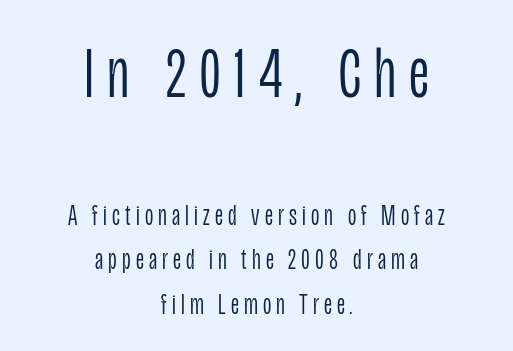
Note the varied advance widths — an 'i' is clearly narrower than an 'm'. This is roman type, the default non-slanted kind. The whitespace from short lines is split evenly between both sides. The text was rendered using a sans face with plain stroke endings. The strip under each line holds only bare page.
